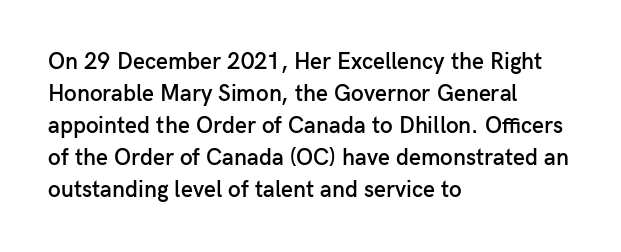
The image shows 23 px text type, upright; set left-aligned, normal line spacing (1.39x), normal letter spacing, not underlined.
